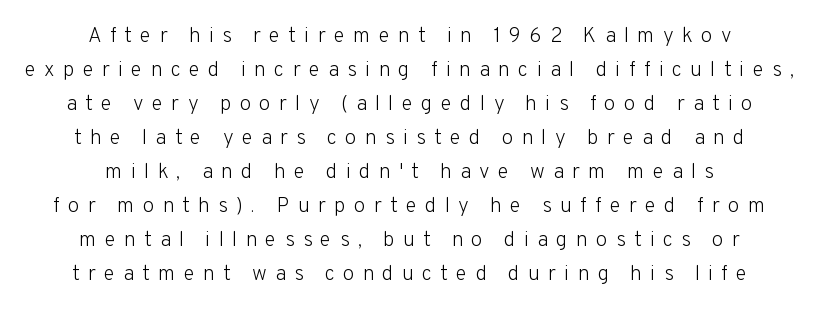
The image shows 21 px text type, upright; set centered, normal line spacing (1.62x), unusually wide letter spacing (+0.39 em), not underlined.
